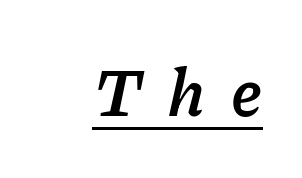
Q: Is the text bold? A: Yes.
Q: Is the text italic (slanted)? A: Yes, it leans right by about 11 degrees.
Q: Is the text underlined? A: Yes.
Q: Is the spacing between letters normal or unusually wide? A: Unusually wide.
Q: Width (condensed, normal, or wide)? A: Normal.
Q: Stroke contrast? A: Low.
Q: x-height? A: Medium.
Q: Monospaced? A: No.
